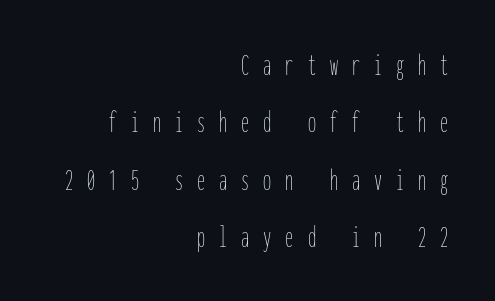
Do the characters align in a grid? Yes, the font is monospaced. The baseline area is clear. Each word looks stretched out because of the extra space between its letters. Line ends are locked; line starts wander.
